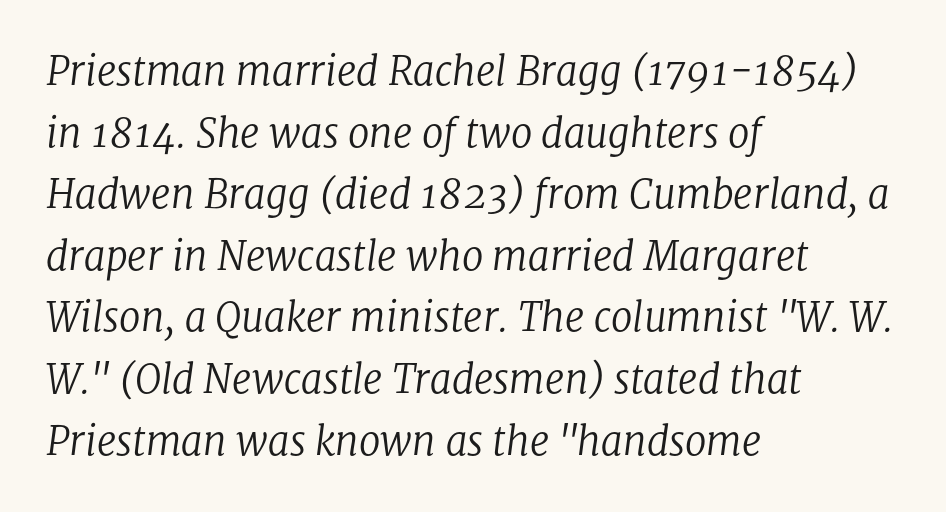
The specimen omits any rule beneath the text block's lines. Observe the serifs anchoring each vertical stroke in this sample. Caption: standard tracking, unaltered. The passage shown is typed in a proportional face where columns would drift. Heft: none added — not bold. Leading matches the norm, producing a regular column.
